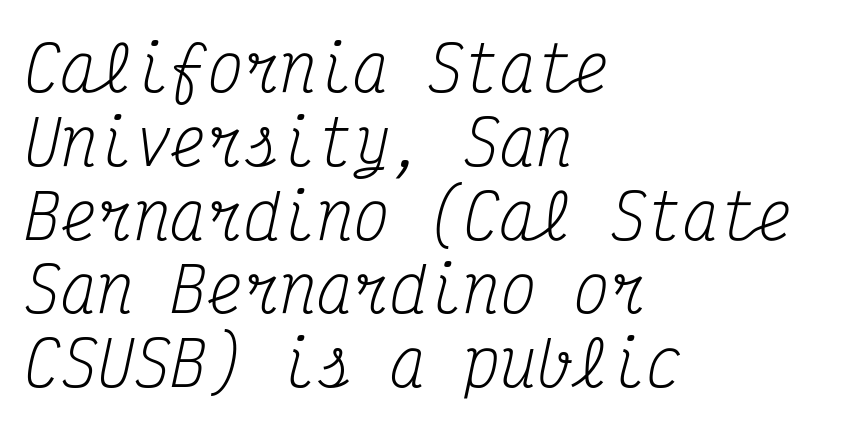
Emphasis-style slanted type is in use. The rendering uses typewriter-style spacing with identical character cells. Type without underlining. Is the type heavy? It reads as light-to-regular instead.
